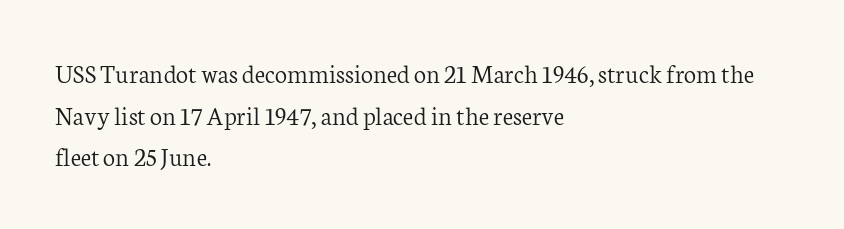
Q: Is the text bold? A: No.
Q: Is the text italic (slanted)? A: No, it is upright.
Q: Is the text underlined? A: No.
Q: How is the paragraph aligned? A: Left-aligned.
Q: Is the spacing between letters normal or unusually wide? A: Normal.
Q: Is the spacing between lines tight, normal or loose? A: Normal.
